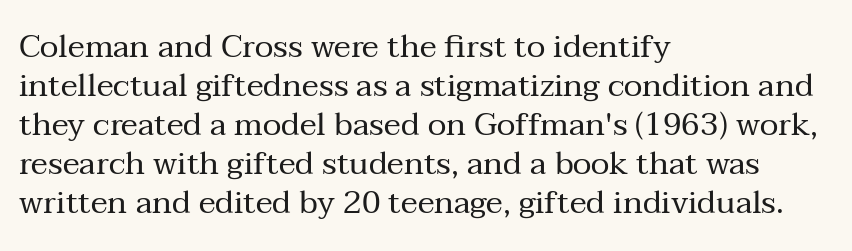
{"serif": "yes", "italic": "no", "bold": "no", "weight": "regular", "width": "normal", "stroke_contrast": "medium", "x_height": "medium", "monospaced": "no", "underline": "no", "align": "left", "line_spacing_ratio": 1.22, "letter_spacing": "normal", "letter_spacing_em": 0.0, "glyph_px": 32}
